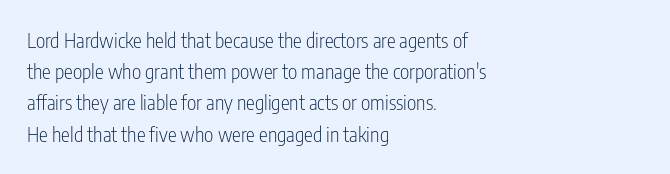
Q: Is the text bold? A: No.
Q: Is the text italic (slanted)? A: No, it is upright.
Q: Is the text underlined? A: No.
Q: How is the paragraph aligned? A: Left-aligned.
Q: Is the spacing between letters normal or unusually wide? A: Normal.
Q: Is the spacing between lines tight, normal or loose? A: Normal.
